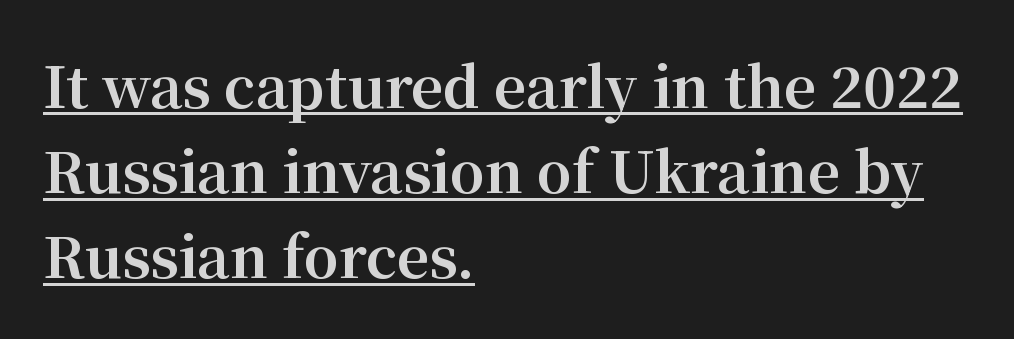
The image shows 56 px bold serif type, upright; set left-aligned, normal line spacing (1.52x), normal letter spacing, underlined; medium stroke contrast and a medium x-height.
